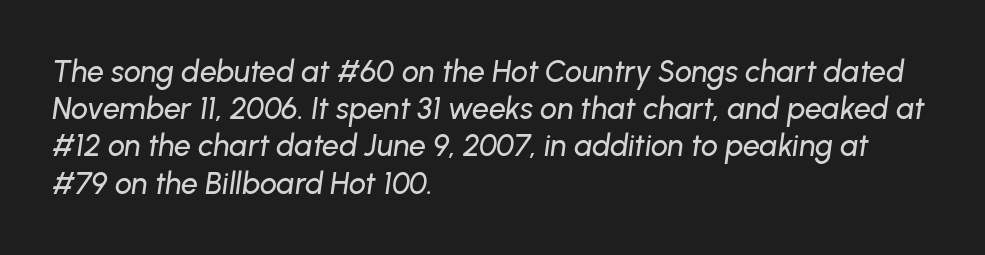
Descender tails drop into unmarked territory. Each word holds together tightly as a unit, with standard inter-letter gaps. This sample uses an oblique cut, with every glyph tilted off the vertical. You could not count columns in this text — the font is proportionally spaced.
